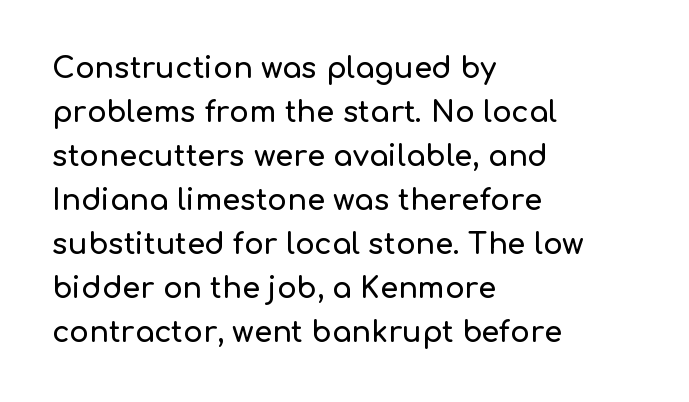
{"serif": "no", "italic": "no", "width": "normal", "stroke_contrast": "low", "x_height": "medium", "monospaced": "no", "underline": "no", "align": "left", "line_spacing": "normal", "line_spacing_ratio": 1.52, "letter_spacing": "normal", "letter_spacing_em": 0.0, "glyph_px": 29}
